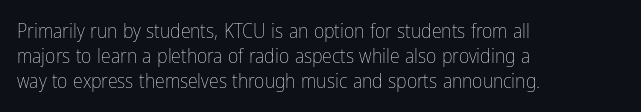
Underline: absent. These glyphs show unthickened strokes, regular width or finer. The leading is moderate, giving the passage an even texture. Upright lettering throughout.
